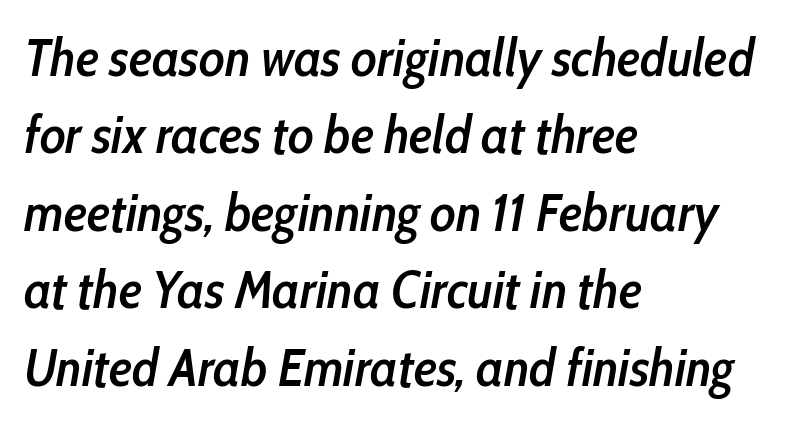
Q: Is the text bold? A: Semi-bold.
Q: Is the text italic (slanted)? A: Yes, it leans right by about 10 degrees.
Q: Is the text underlined? A: No.
Q: How is the paragraph aligned? A: Left-aligned.
Q: Is the spacing between letters normal or unusually wide? A: Normal.
Q: Is the spacing between lines tight, normal or loose? A: Normal.
Q: Width (condensed, normal, or wide)? A: Condensed.
Q: Stroke contrast? A: Low.
Q: x-height? A: Medium.
Q: Monospaced? A: No.
